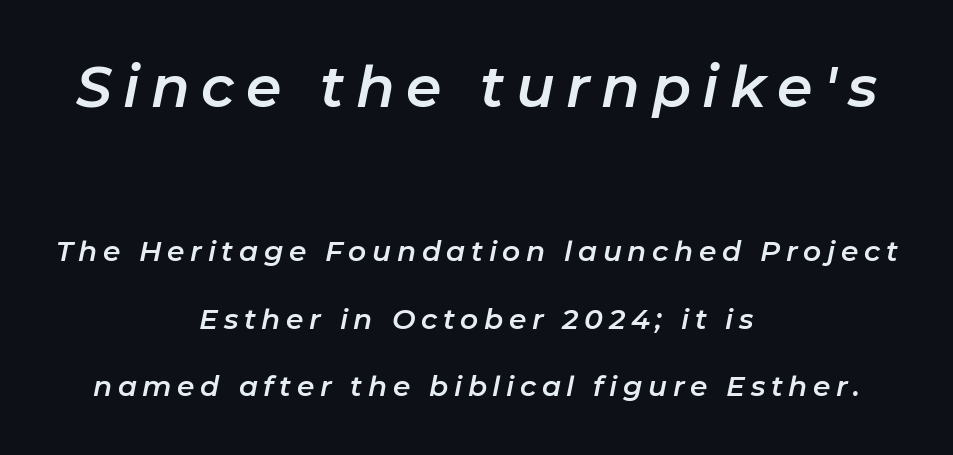
{"italic": "yes", "lean": "right", "slant_degrees": 11, "width": "normal", "stroke_contrast": "low", "x_height": "medium", "monospaced": "no", "underline": "no", "align": "center", "line_spacing": "loose", "line_spacing_ratio": 2.4, "letter_spacing": "wide", "letter_spacing_em": 0.2, "larger_block": "first", "size_ratio": 2.04, "glyph_px": 57}
